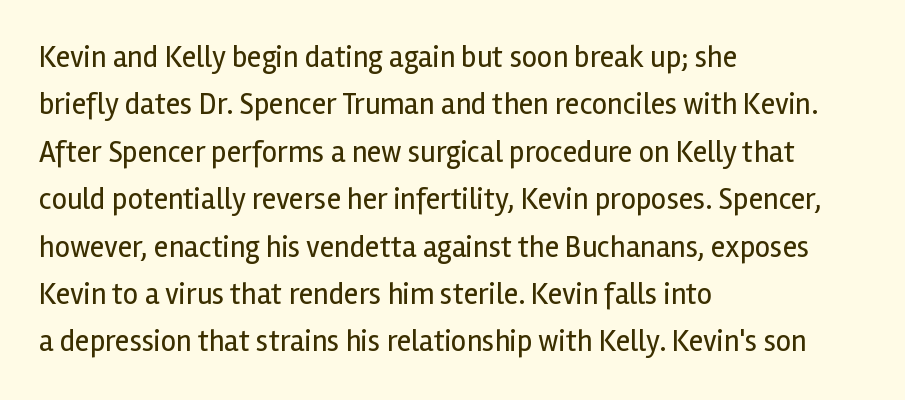
Q: Is the text bold? A: No.
Q: Is the text italic (slanted)? A: No, it is upright.
Q: Is the typeface a serif or a sans-serif typeface? A: Sans-serif.
Q: Is the text underlined? A: No.
Q: How is the paragraph aligned? A: Left-aligned.
Q: Is the spacing between letters normal or unusually wide? A: Normal.
Q: Is the spacing between lines tight, normal or loose? A: Normal.
Q: Width (condensed, normal, or wide)? A: Normal.
Q: x-height? A: Medium.
Q: Monospaced? A: No.
